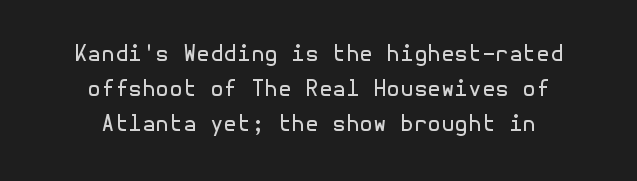
{"italic": "no", "bold": "no", "underline": "no", "align": "center", "line_spacing": "normal", "line_spacing_ratio": 1.6, "letter_spacing": "normal", "letter_spacing_em": 0.0, "glyph_px": 22}
